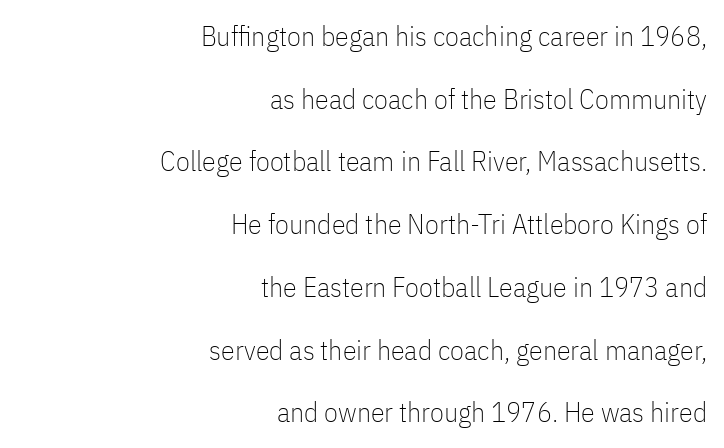
Q: Is the text bold? A: No.
Q: Is the text italic (slanted)? A: No, it is upright.
Q: Is the typeface a serif or a sans-serif typeface? A: Sans-serif.
Q: Is the text underlined? A: No.
Q: How is the paragraph aligned? A: Right-aligned.
Q: Is the spacing between letters normal or unusually wide? A: Normal.
Q: Is the spacing between lines tight, normal or loose? A: Loose.
Q: Width (condensed, normal, or wide)? A: Condensed.
Q: Stroke contrast? A: Low.
Q: x-height? A: Medium.
Q: Monospaced? A: No.
